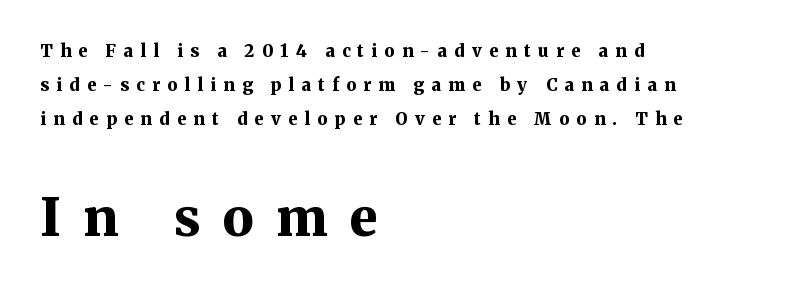
Q: Is the text bold? A: Yes.
Q: Is the text italic (slanted)? A: No, it is upright.
Q: Is the typeface a serif or a sans-serif typeface? A: Serif.
Q: Is the text underlined? A: No.
Q: How is the paragraph aligned? A: Left-aligned.
Q: Is the spacing between letters normal or unusually wide? A: Unusually wide.
Q: Is the spacing between lines tight, normal or loose? A: Loose.
Q: Which block of text is set in a larger size, the first (top) or the second (bottom)? A: The second (bottom) one.
Q: Width (condensed, normal, or wide)? A: Normal.
Q: Stroke contrast? A: Medium.
Q: x-height? A: Medium.
Q: Monospaced? A: No.
